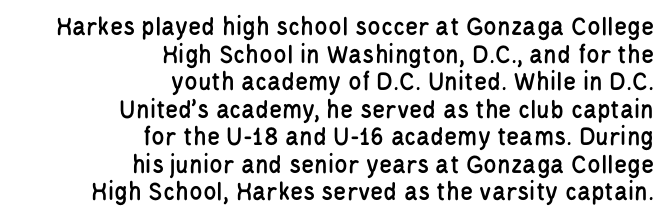
The image shows 27 px text type, upright; set right-aligned, tight line spacing (1.02x), normal letter spacing, not underlined.
